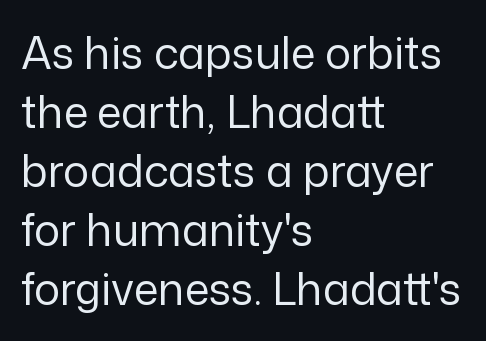
The image shows 44 px regular-weight sans-serif type, upright; set left-aligned, normal line spacing (1.34x), normal letter spacing, not underlined; low stroke contrast and a medium x-height.
